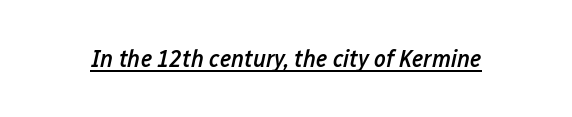
Set as a demibold, roughly 600 on the weight scale. Posture: slanted. The horizontal fit of the characters is conventional and even. A rule runs beneath these lines of type.
